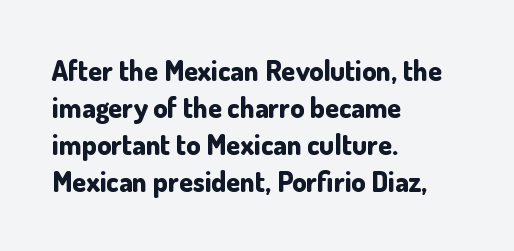
{"serif": "no", "italic": "no", "bold": "yes", "weight": "bold", "width": "normal", "stroke_contrast": "low", "x_height": "small", "monospaced": "no", "underline": "no", "align": "left", "line_spacing": "normal", "line_spacing_ratio": 1.32, "letter_spacing": "normal", "letter_spacing_em": 0.0, "glyph_px": 28}
